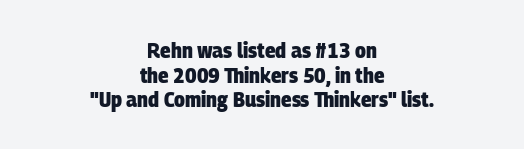
{"bold": "yes", "underline": "no", "align": "center", "line_spacing": "tight", "line_spacing_ratio": 1.12, "letter_spacing": "normal", "letter_spacing_em": 0.0, "glyph_px": 22}
